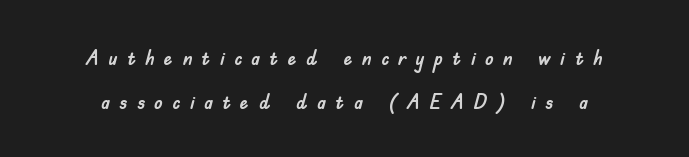
Q: Is the text italic (slanted)? A: Yes.
Q: Is the text underlined? A: No.
Q: Is the spacing between letters normal or unusually wide? A: Unusually wide.
Q: Is the spacing between lines tight, normal or loose? A: Loose.
